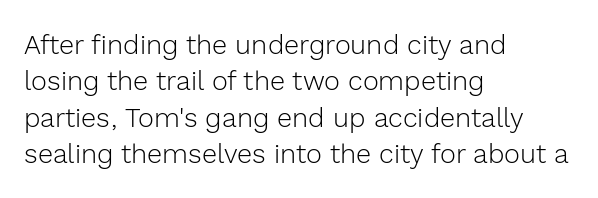
Upright lettering throughout. Reading down the column, the eye jumps a familiar distance to each next line. The typesetting does not lean heavy: it is not bold. Horizontal alignment here is leftward, the default for most running prose. The space directly below the letters is spotless. Glyph-to-glyph distance matches everyday printed text.
